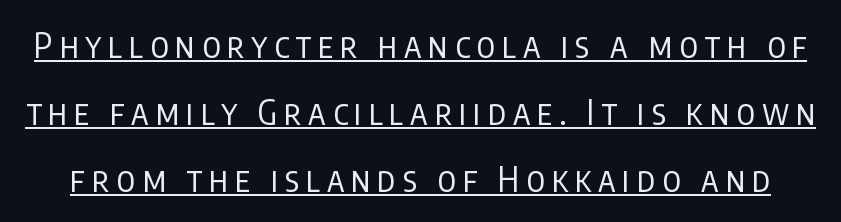
Q: Is the text bold? A: No.
Q: Is the text italic (slanted)? A: No, it is upright.
Q: Is the typeface a serif or a sans-serif typeface? A: Sans-serif.
Q: Is the text underlined? A: Yes.
Q: Is the spacing between letters normal or unusually wide? A: Unusually wide.
Q: Is the spacing between lines tight, normal or loose? A: Loose.
Q: Width (condensed, normal, or wide)? A: Condensed.
Q: Stroke contrast? A: Low.
Q: x-height? A: Large.
Q: Monospaced? A: No.
